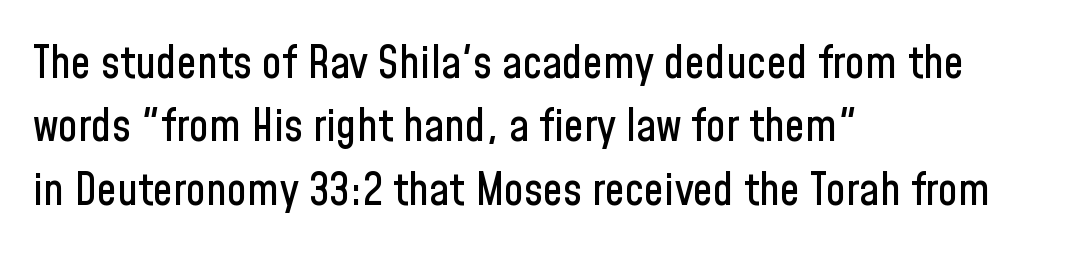
The image shows 45 px condensed sans-serif type, upright; set left-aligned, normal line spacing (1.41x), normal letter spacing, not underlined; low stroke contrast and a medium x-height.
